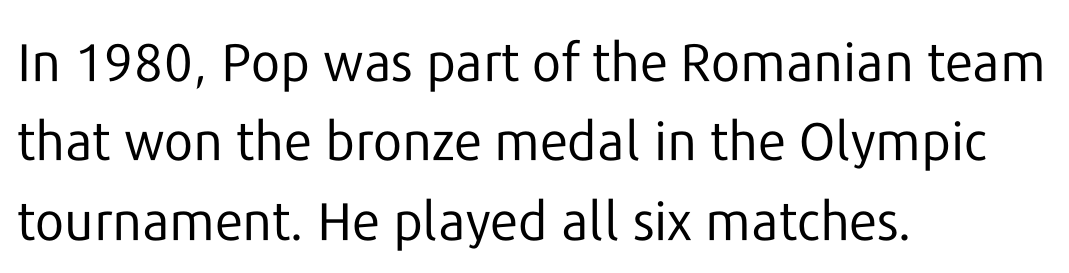
{"serif": "no", "italic": "no", "bold": "no", "weight": "regular", "width": "normal", "stroke_contrast": "low", "x_height": "medium", "monospaced": "no", "underline": "no", "align": "left", "line_spacing": "normal", "line_spacing_ratio": 1.5, "letter_spacing": "normal", "letter_spacing_em": 0.0, "glyph_px": 53}
